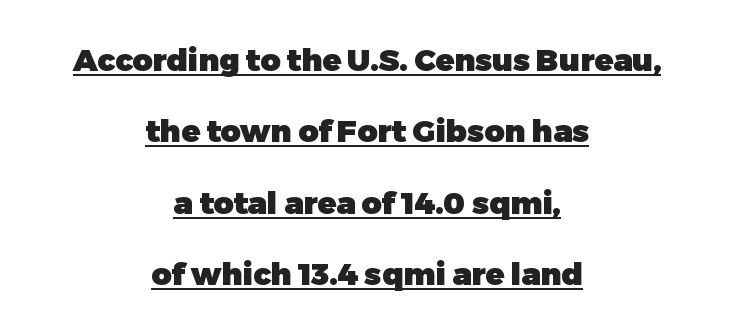
{"serif": "no", "italic": "no", "bold": "yes", "weight": "heavy", "width": "normal", "stroke_contrast": "low", "x_height": "medium", "monospaced": "no", "underline": "yes", "align": "center", "line_spacing": "loose", "line_spacing_ratio": 2.3, "letter_spacing": "normal", "letter_spacing_em": 0.0, "glyph_px": 31}
